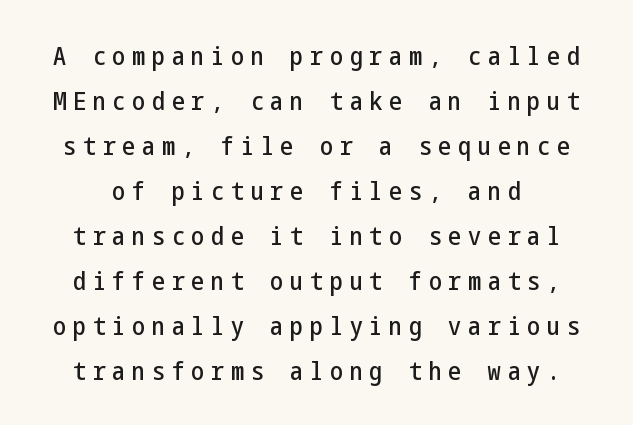
Q: Is the text italic (slanted)? A: No, it is upright.
Q: Is the text underlined? A: No.
Q: Is the spacing between letters normal or unusually wide? A: Unusually wide.
